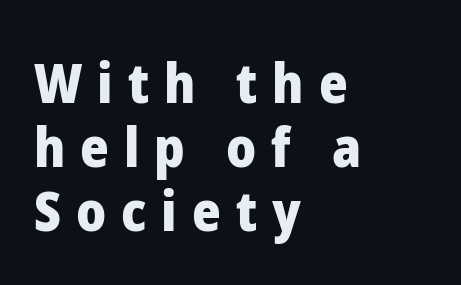
{"serif": "no", "italic": "no", "bold": "yes", "weight": "heavy", "width": "normal", "stroke_contrast": "low", "x_height": "medium", "monospaced": "no", "underline": "no", "align": "left", "line_spacing_ratio": 1.16, "letter_spacing": "wide", "letter_spacing_em": 0.27, "glyph_px": 55}
